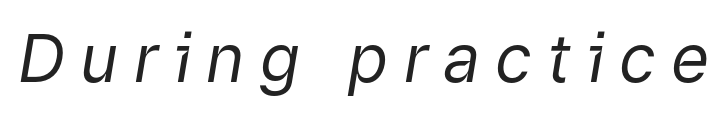
Q: Is the text bold? A: No.
Q: Is the text italic (slanted)? A: Yes, it leans right by about 9 degrees.
Q: Is the text underlined? A: No.
Q: Is the spacing between letters normal or unusually wide? A: Unusually wide.
Q: Width (condensed, normal, or wide)? A: Normal.
Q: Stroke contrast? A: Low.
Q: x-height? A: Medium.
Q: Monospaced? A: No.
